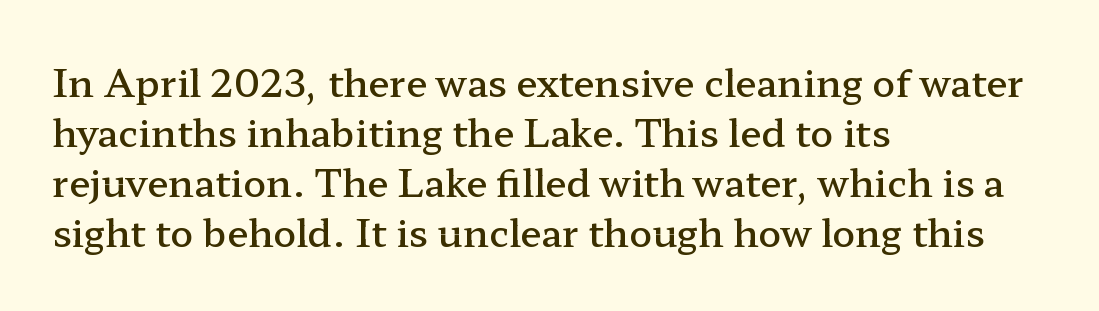
{"serif": "yes", "italic": "no", "bold": "semi", "weight": "semibold", "width": "wide", "stroke_contrast": "low", "x_height": "medium", "monospaced": "no", "underline": "no", "align": "left", "line_spacing": "normal", "line_spacing_ratio": 1.32, "letter_spacing": "normal", "letter_spacing_em": 0.0, "glyph_px": 38}
